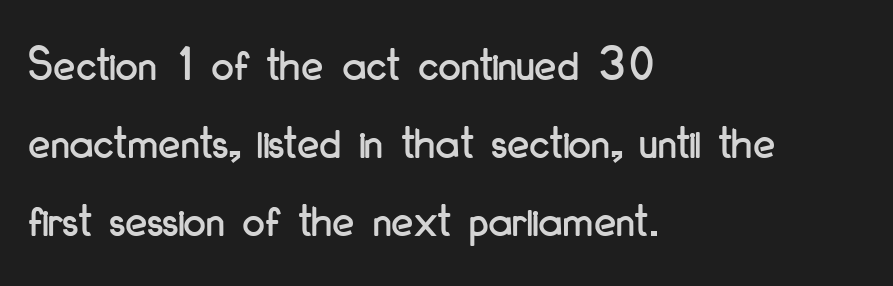
Q: Is the text italic (slanted)? A: No, it is upright.
Q: Is the typeface a serif or a sans-serif typeface? A: Sans-serif.
Q: Is the text underlined? A: No.
Q: How is the paragraph aligned? A: Left-aligned.
Q: Is the spacing between letters normal or unusually wide? A: Normal.
Q: Is the spacing between lines tight, normal or loose? A: Normal.
Q: Width (condensed, normal, or wide)? A: Condensed.
Q: Stroke contrast? A: Low.
Q: x-height? A: Small.
Q: Monospaced? A: No.
